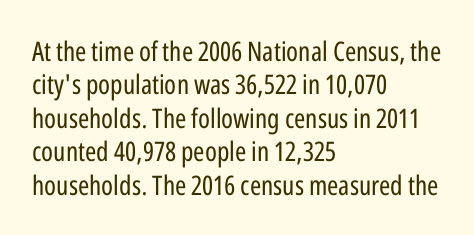
Q: Is the text bold? A: No.
Q: Is the text italic (slanted)? A: No, it is upright.
Q: Is the text underlined? A: No.
Q: How is the paragraph aligned? A: Left-aligned.
Q: Is the spacing between letters normal or unusually wide? A: Normal.
